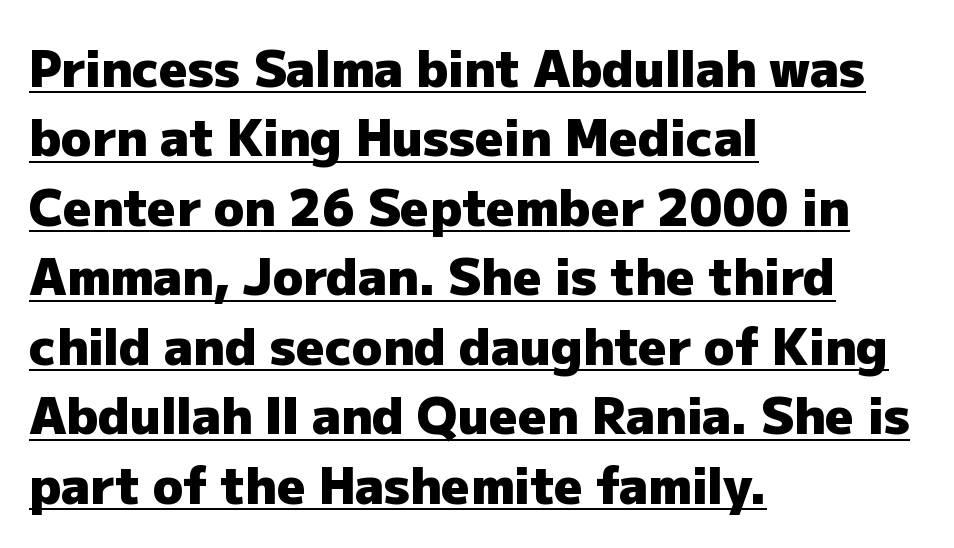
The image shows 50 px heavy sans-serif type, upright; set left-aligned, normal line spacing (1.39x), normal letter spacing, underlined; low stroke contrast and a medium x-height.
